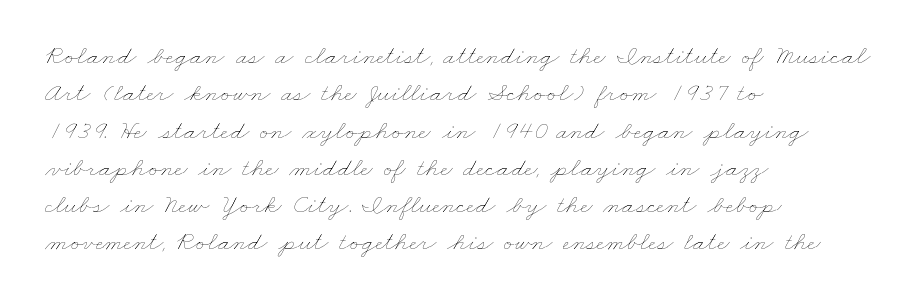
The image shows 27 px text type; set left-aligned, normal line spacing (1.38x), normal letter spacing, not underlined.
